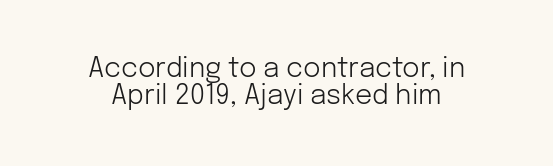
{"italic": "no", "bold": "no", "underline": "no", "line_spacing": "tight", "line_spacing_ratio": 0.99, "letter_spacing": "normal", "letter_spacing_em": 0.0, "glyph_px": 27}
